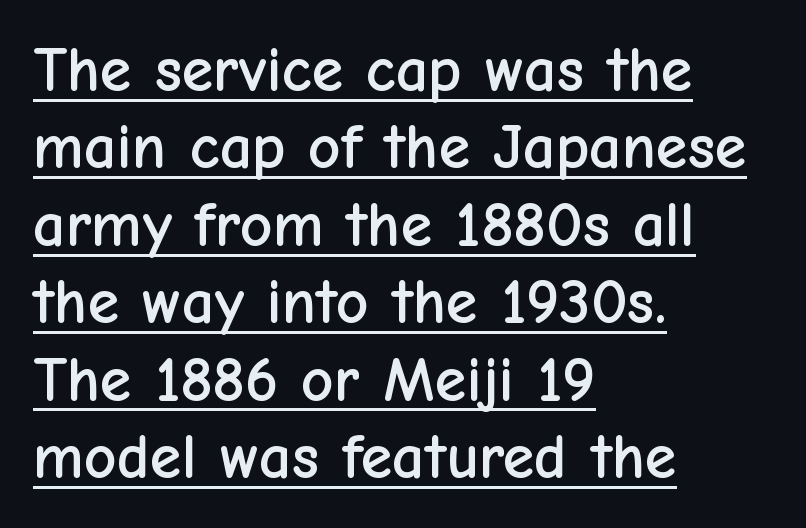
The lines are quadded left. Compared with typical body copy, the letter spacing here is the same. If you drew a line through each stem, it would be perfectly vertical. Honestly, the underline is the first thing you notice here.
